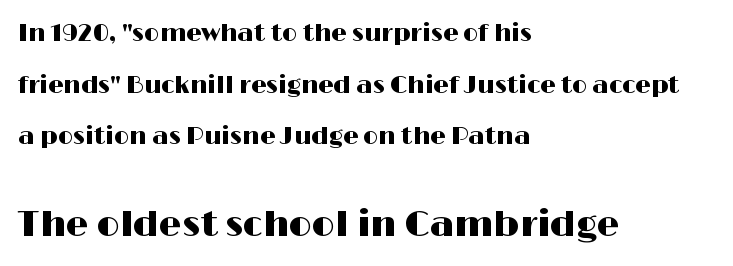
Q: Is the text italic (slanted)? A: No, it is upright.
Q: Is the typeface a serif or a sans-serif typeface? A: Sans-serif.
Q: Is the text underlined? A: No.
Q: How is the paragraph aligned? A: Left-aligned.
Q: Is the spacing between letters normal or unusually wide? A: Normal.
Q: Is the spacing between lines tight, normal or loose? A: Loose.
Q: Which block of text is set in a larger size, the first (top) or the second (bottom)? A: The second (bottom) one.
Q: Width (condensed, normal, or wide)? A: Wide.
Q: Stroke contrast? A: High.
Q: x-height? A: Medium.
Q: Monospaced? A: No.
